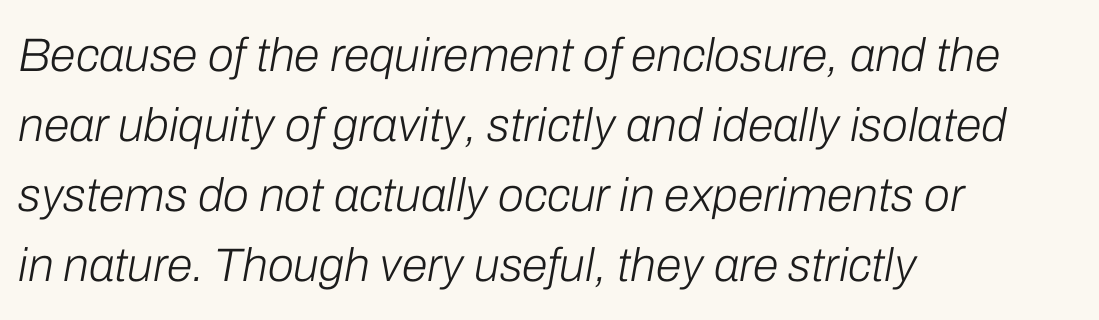
The image shows 47 px light type, italic (leaning right); set left-aligned, normal line spacing (1.49x), normal letter spacing, not underlined; low stroke contrast and a medium x-height.
